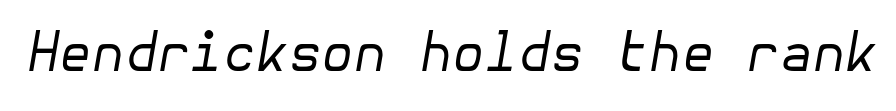
Q: Is the text bold? A: No.
Q: Is the text italic (slanted)? A: Yes, it leans right by about 10 degrees.
Q: Is the text underlined? A: No.
Q: Is the spacing between letters normal or unusually wide? A: Normal.
Q: Width (condensed, normal, or wide)? A: Normal.
Q: Stroke contrast? A: Low.
Q: x-height? A: Medium.
